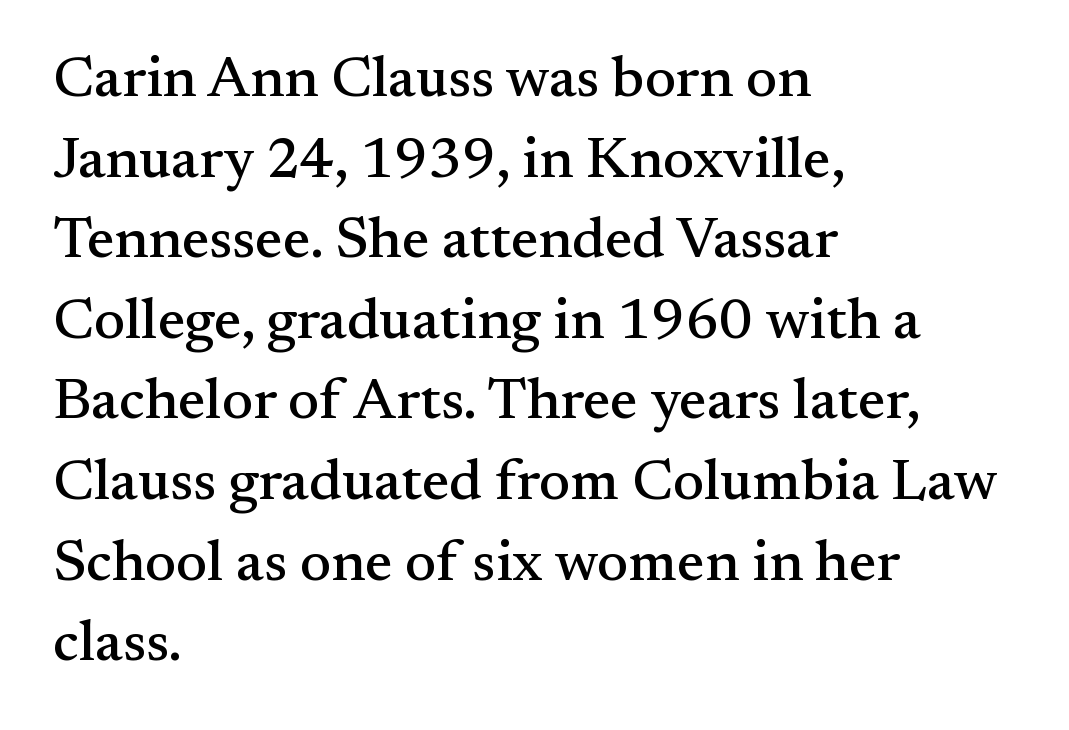
The specimen reads as upright at a glance. The string is rendered with underlining switched off. The lines are quadded left. The rendering uses a moderate line-height, typical for paragraphs.
